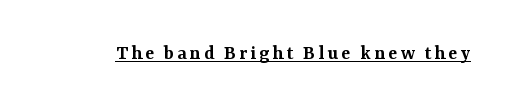
The sample has been set in demibold, a notch under bold. This sample uses an upright cut, with every glyph sitting square on the baseline. Somebody hit Ctrl+U on this one — the words are underlined.
